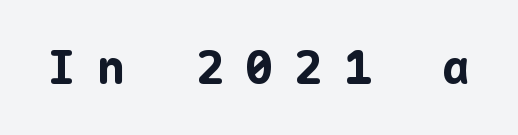
Q: Is the text bold? A: Yes.
Q: Is the text italic (slanted)? A: No, it is upright.
Q: Is the typeface a serif or a sans-serif typeface? A: Sans-serif.
Q: Is the text underlined? A: No.
Q: Is the spacing between letters normal or unusually wide? A: Unusually wide.
Q: Width (condensed, normal, or wide)? A: Normal.
Q: Stroke contrast? A: Low.
Q: x-height? A: Medium.
Q: Monospaced? A: Yes.
